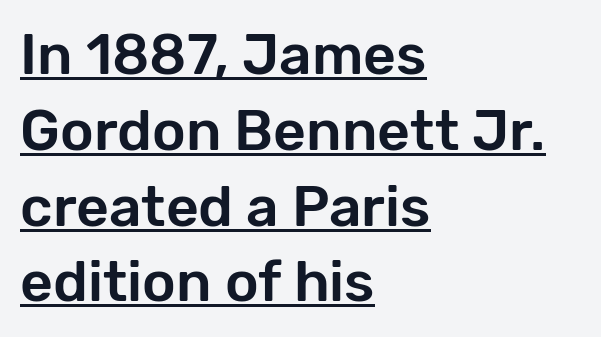
Q: Is the text italic (slanted)? A: No, it is upright.
Q: Is the typeface a serif or a sans-serif typeface? A: Sans-serif.
Q: Is the text underlined? A: Yes.
Q: How is the paragraph aligned? A: Left-aligned.
Q: Is the spacing between letters normal or unusually wide? A: Normal.
Q: Is the spacing between lines tight, normal or loose? A: Normal.
Q: Width (condensed, normal, or wide)? A: Normal.
Q: Stroke contrast? A: Low.
Q: x-height? A: Medium.
Q: Monospaced? A: No.
